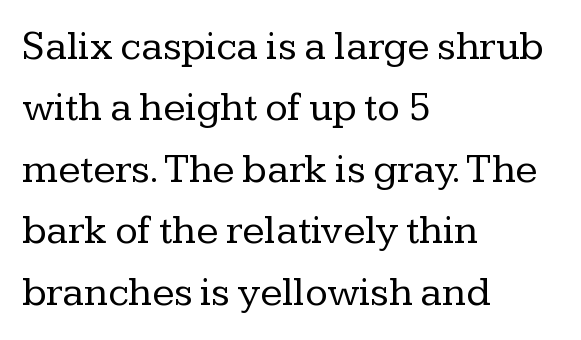
{"serif": "yes", "italic": "no", "bold": "no", "weight": "regular", "width": "normal", "stroke_contrast": "low", "x_height": "medium", "monospaced": "no", "underline": "no", "align": "left", "line_spacing": "normal", "line_spacing_ratio": 1.5, "letter_spacing": "normal", "letter_spacing_em": 0.0, "glyph_px": 41}
